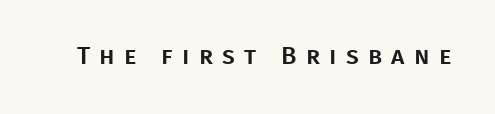
{"italic": "no", "underline": "no", "letter_spacing": "wide", "letter_spacing_em": 0.37, "glyph_px": 25}
